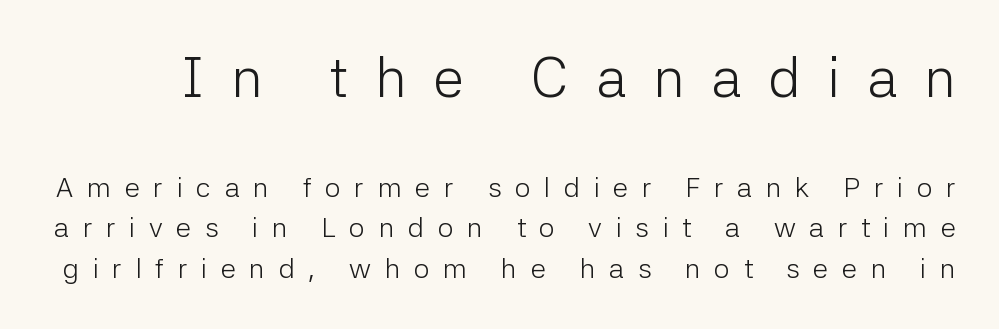
Letters rest on an invisible, unmarked baseline. Look at the bottom of the vertical strokes: they stop flat, with no serifs. Ink coverage per letter is moderate at most. These lines were composed using upright roman letters.
